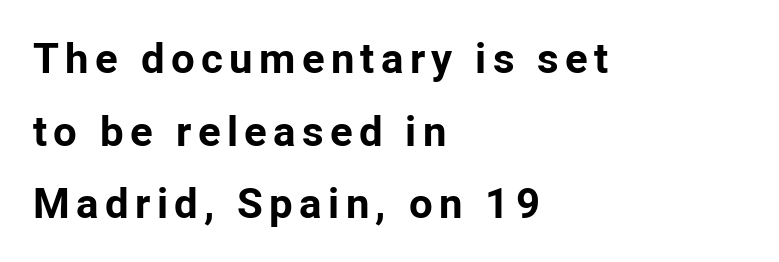
Q: Is the text bold? A: Yes.
Q: Is the text italic (slanted)? A: No, it is upright.
Q: Is the typeface a serif or a sans-serif typeface? A: Sans-serif.
Q: Is the text underlined? A: No.
Q: How is the paragraph aligned? A: Left-aligned.
Q: Width (condensed, normal, or wide)? A: Normal.
Q: Stroke contrast? A: Low.
Q: x-height? A: Medium.
Q: Monospaced? A: No.
